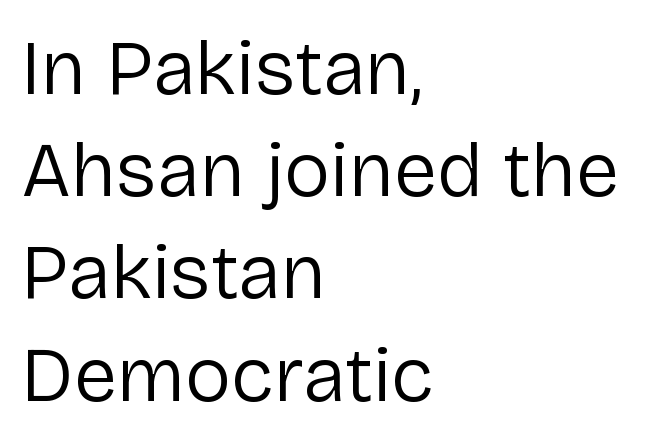
The image shows 78 px regular-weight sans-serif type, upright; set left-aligned, normal line spacing (1.31x), normal letter spacing, not underlined; low stroke contrast and a medium x-height.
